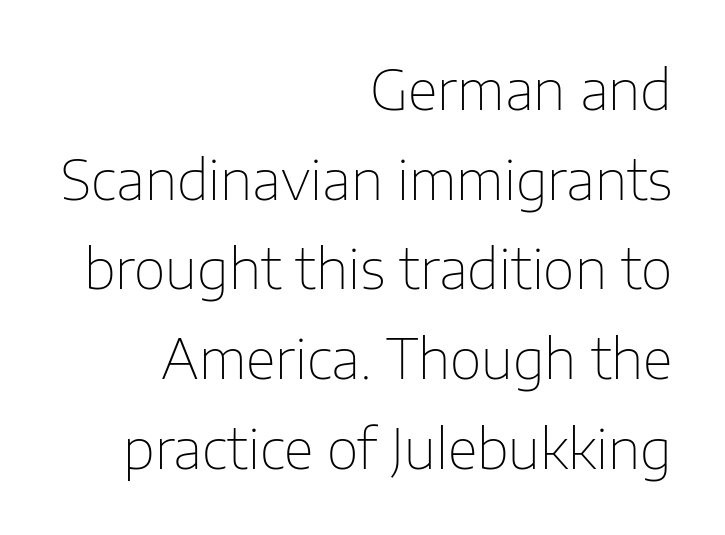
{"serif": "no", "italic": "no", "bold": "no", "weight": "thin", "width": "normal", "stroke_contrast": "low", "x_height": "medium", "monospaced": "no", "underline": "no", "align": "right", "line_spacing": "normal", "line_spacing_ratio": 1.63, "letter_spacing": "normal", "letter_spacing_em": 0.0, "glyph_px": 55}
